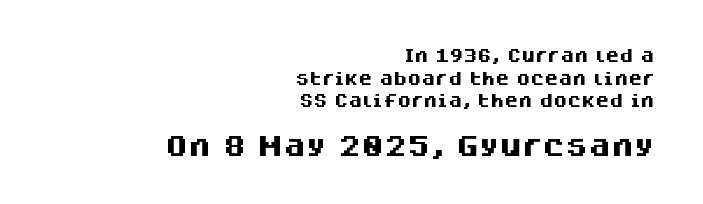
Letter spacing: default. Where is the straight margin? On the right. Summary of vertical rhythm: regular, with standard interline spacing. Notice how thick the strokes are: this is what a full bold looks like. Larger block? The one below; the one above is distinctly smaller.
